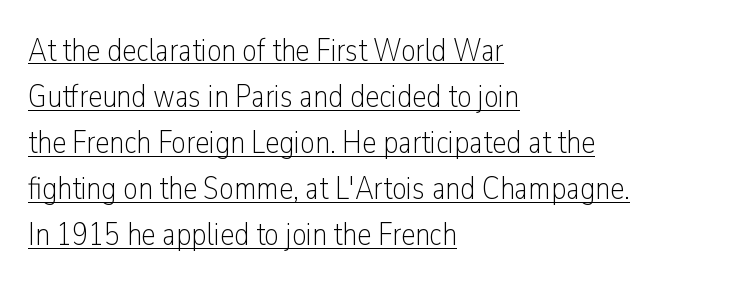
Tracking value appears to be zero — textbook default spacing. Unbolded letterforms with no extra heft. The passage shown is typeset with a sans-serif family. Regarding leading, the lines here are spaced in the standard way. These lines stack with their left ends in a neat column.
